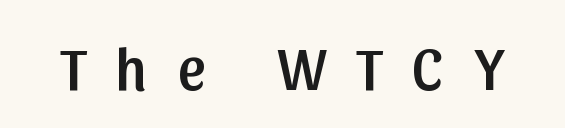
No word sits above an underline. Each word looks stretched out because of the extra space between its letters. Check where the strokes stop: nothing finishes them off — pure sans. The typography opts for an upright posture over an oblique one. Note the varied advance widths — an 'i' is clearly narrower than an 'm'.
